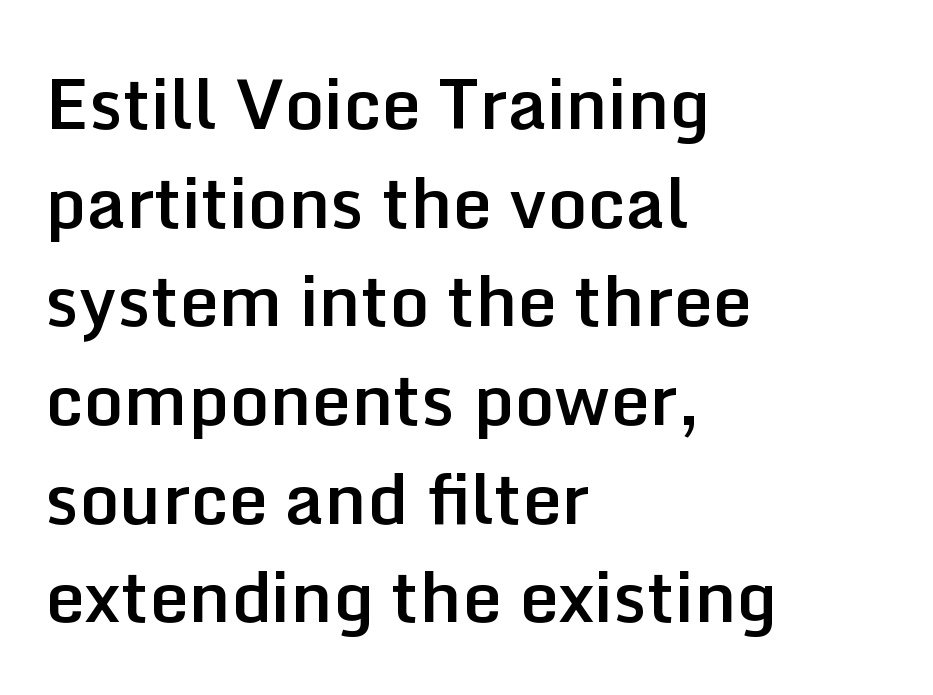
{"serif": "no", "italic": "no", "bold": "semi", "weight": "semibold", "width": "normal", "stroke_contrast": "low", "x_height": "medium", "monospaced": "no", "underline": "no", "align": "left", "line_spacing": "normal", "line_spacing_ratio": 1.41, "letter_spacing": "normal", "letter_spacing_em": 0.0, "glyph_px": 70}
